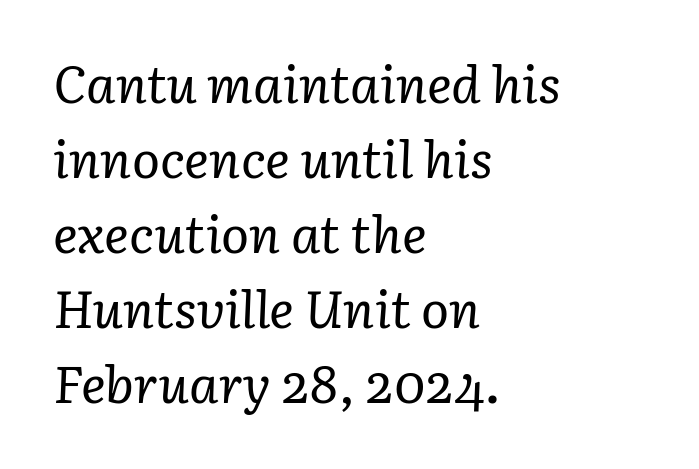
Q: Is the text bold? A: No.
Q: Is the text italic (slanted)? A: Yes, it leans right by about 3 degrees.
Q: Is the typeface a serif or a sans-serif typeface? A: Serif.
Q: Is the text underlined? A: No.
Q: How is the paragraph aligned? A: Left-aligned.
Q: Is the spacing between letters normal or unusually wide? A: Normal.
Q: Is the spacing between lines tight, normal or loose? A: Normal.
Q: Width (condensed, normal, or wide)? A: Normal.
Q: Stroke contrast? A: Low.
Q: x-height? A: Medium.
Q: Monospaced? A: No.
